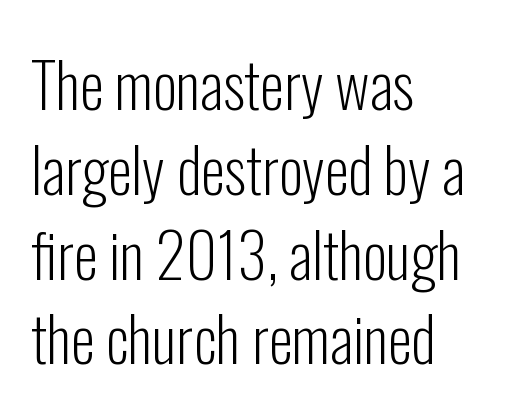
The image shows 61 px light, condensed sans-serif type, upright; set left-aligned, normal line spacing (1.39x), normal letter spacing, not underlined; low stroke contrast and a medium x-height.
